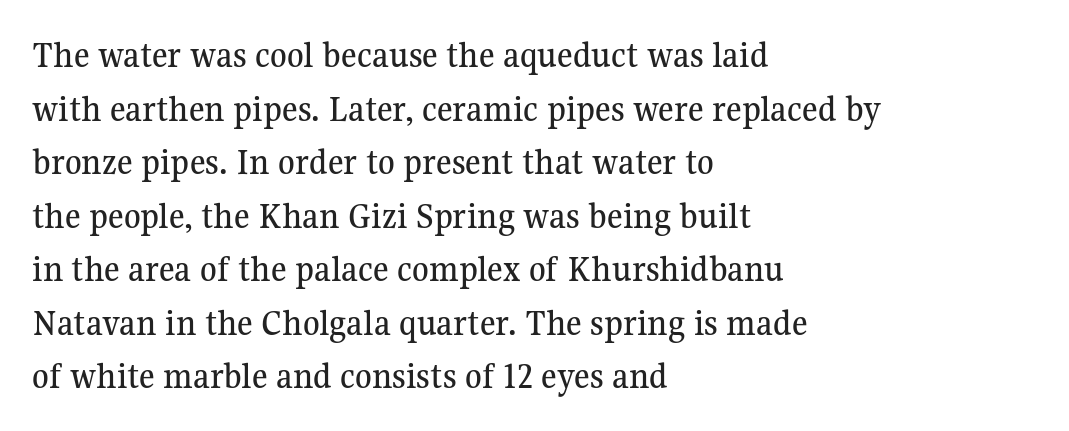
{"serif": "yes", "italic": "no", "width": "normal", "stroke_contrast": "medium", "x_height": "medium", "monospaced": "no", "underline": "no", "align": "left", "line_spacing": "normal", "line_spacing_ratio": 1.41, "letter_spacing": "normal", "letter_spacing_em": 0.0, "glyph_px": 38}
